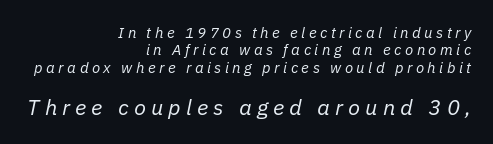
{"italic": "yes", "lean": "right", "slant_degrees": 11, "bold": "no", "underline": "no", "align": "right", "line_spacing_ratio": 1.16, "letter_spacing": "wide", "letter_spacing_em": 0.23, "larger_block": "second", "size_ratio": 1.47, "glyph_px": 22}
